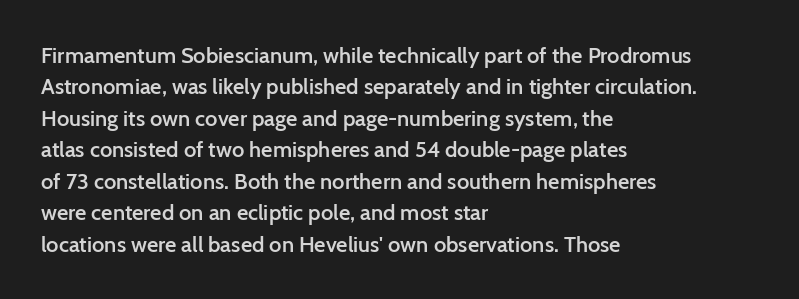
The image shows 22 px text type, upright; set left-aligned, normal line spacing (1.43x), normal letter spacing, not underlined.
